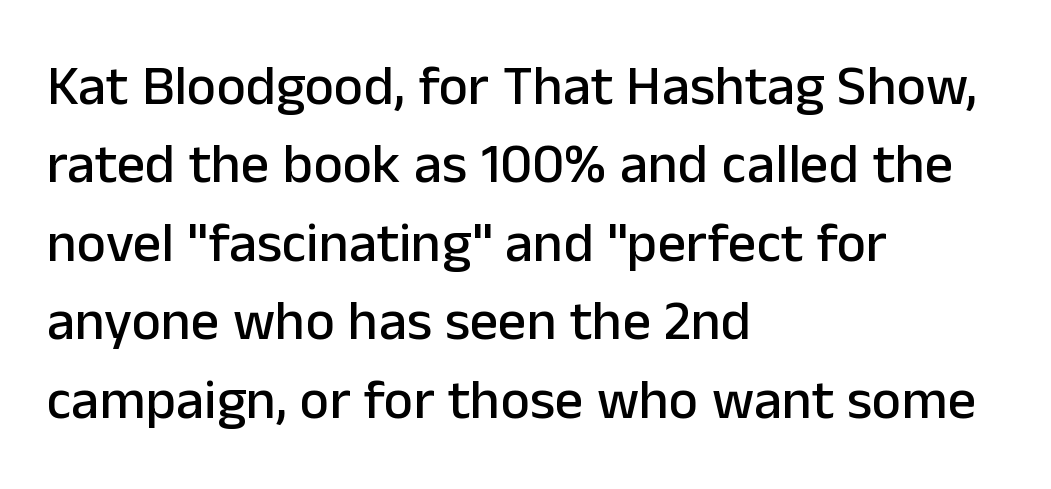
The image shows 56 px sans-serif type, upright; set left-aligned, normal line spacing (1.4x), normal letter spacing, not underlined; low stroke contrast and a medium x-height.
